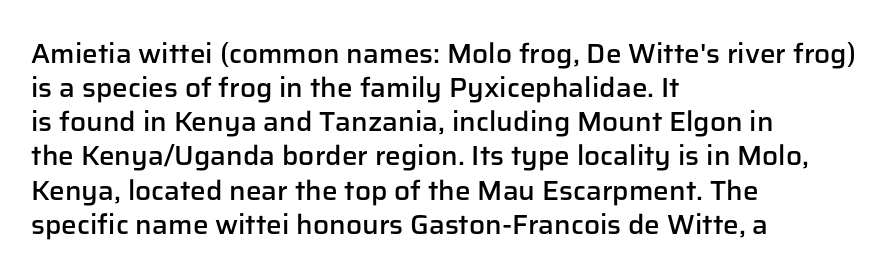
{"serif": "no", "italic": "no", "bold": "semi", "weight": "semibold", "width": "normal", "stroke_contrast": "low", "x_height": "medium", "monospaced": "no", "underline": "no", "align": "left", "line_spacing_ratio": 1.22, "letter_spacing": "normal", "letter_spacing_em": 0.0, "glyph_px": 28}
